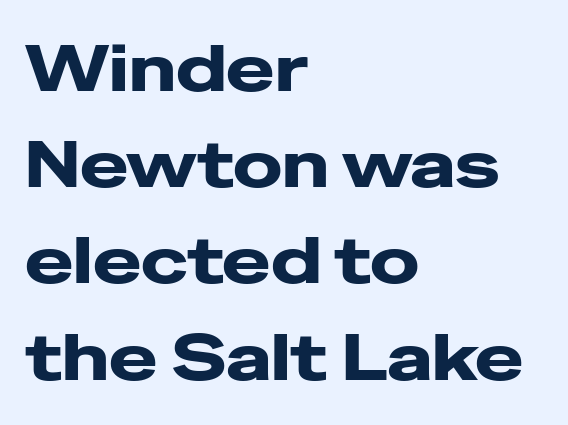
{"serif": "no", "italic": "no", "bold": "yes", "weight": "heavy", "width": "wide", "stroke_contrast": "low", "x_height": "medium", "monospaced": "no", "underline": "no", "align": "left", "line_spacing": "normal", "line_spacing_ratio": 1.48, "letter_spacing": "normal", "letter_spacing_em": 0.0, "glyph_px": 65}
